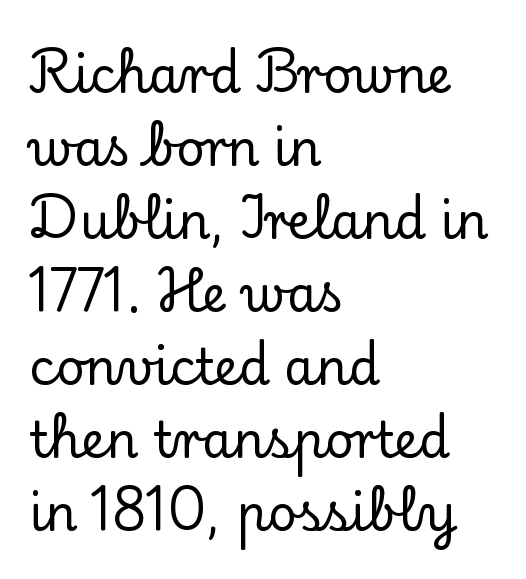
Q: Is the text italic (slanted)? A: No, it is upright.
Q: Is the typeface a serif or a sans-serif typeface? A: Serif.
Q: Is the text underlined? A: No.
Q: How is the paragraph aligned? A: Left-aligned.
Q: Is the spacing between letters normal or unusually wide? A: Normal.
Q: Is the spacing between lines tight, normal or loose? A: Normal.
Q: Width (condensed, normal, or wide)? A: Normal.
Q: Stroke contrast? A: Low.
Q: x-height? A: Small.
Q: Monospaced? A: No.
